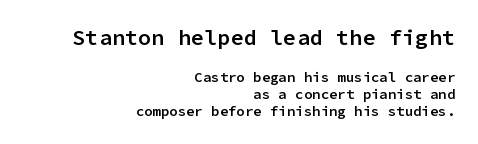
Just letters on the line, the space beneath them empty. Typographic density is moderately raised because the face is semibold. Ascenders rise straight up at ninety degrees. This layout puts the oversized block above and the modest block below.
